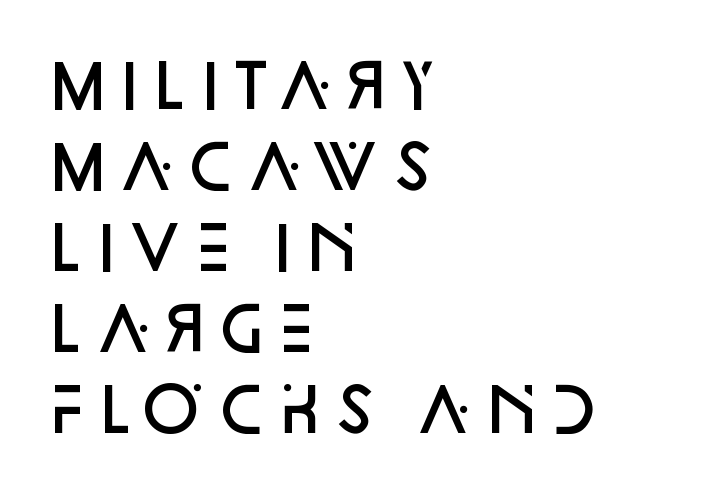
Q: Is the text bold? A: Semi-bold.
Q: Is the text italic (slanted)? A: No, it is upright.
Q: Is the typeface a serif or a sans-serif typeface? A: Sans-serif.
Q: Is the text underlined? A: No.
Q: How is the paragraph aligned? A: Left-aligned.
Q: Is the spacing between letters normal or unusually wide? A: Normal.
Q: Is the spacing between lines tight, normal or loose? A: Normal.
Q: Width (condensed, normal, or wide)? A: Normal.
Q: Stroke contrast? A: Low.
Q: x-height? A: Large.
Q: Monospaced? A: No.
